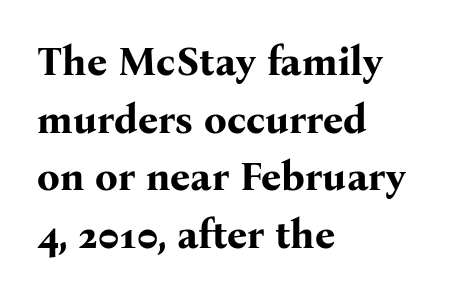
Q: Is the text bold? A: Yes.
Q: Is the text italic (slanted)? A: No, it is upright.
Q: Is the typeface a serif or a sans-serif typeface? A: Serif.
Q: Is the text underlined? A: No.
Q: How is the paragraph aligned? A: Left-aligned.
Q: Is the spacing between letters normal or unusually wide? A: Normal.
Q: Is the spacing between lines tight, normal or loose? A: Normal.
Q: Width (condensed, normal, or wide)? A: Normal.
Q: Stroke contrast? A: Medium.
Q: x-height? A: Medium.
Q: Monospaced? A: No.
